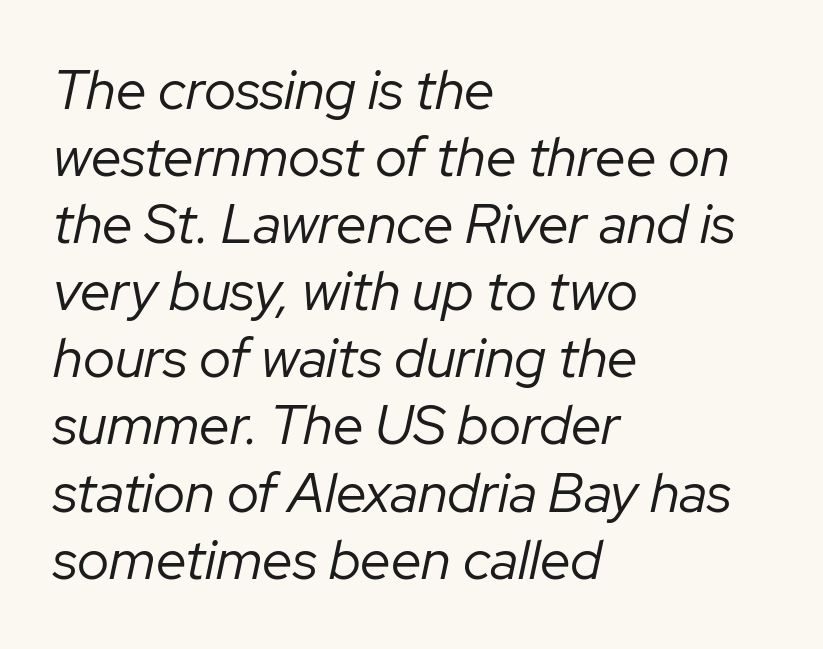
Does extra space separate the letters? No, they use regular spacing. Note the varied advance widths — an 'i' is clearly narrower than an 'm'. The typesetter chose a ragged-right arrangement here. It's the slanting kind of type. Type without underlining.
